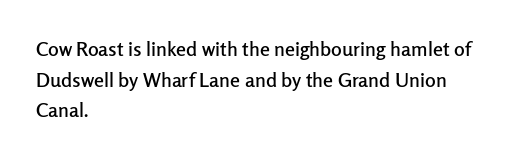
Posture: upright roman. Where is the straight margin? On the left. The passage shown stacks its lines at a standard gap. The passage shown is not underscored anywhere. The tracking reads as untouched default to a designer's eye.
